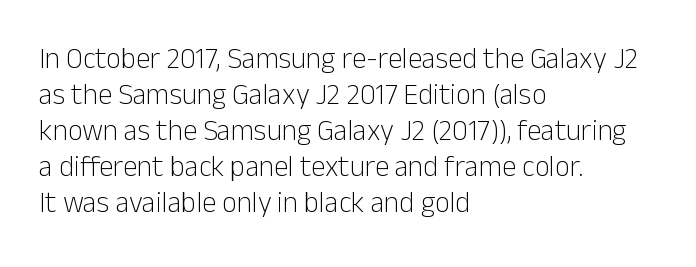
Q: Is the text bold? A: No.
Q: Is the text italic (slanted)? A: No, it is upright.
Q: Is the typeface a serif or a sans-serif typeface? A: Sans-serif.
Q: Is the text underlined? A: No.
Q: How is the paragraph aligned? A: Left-aligned.
Q: Is the spacing between letters normal or unusually wide? A: Normal.
Q: Width (condensed, normal, or wide)? A: Normal.
Q: Stroke contrast? A: Low.
Q: x-height? A: Medium.
Q: Monospaced? A: No.
